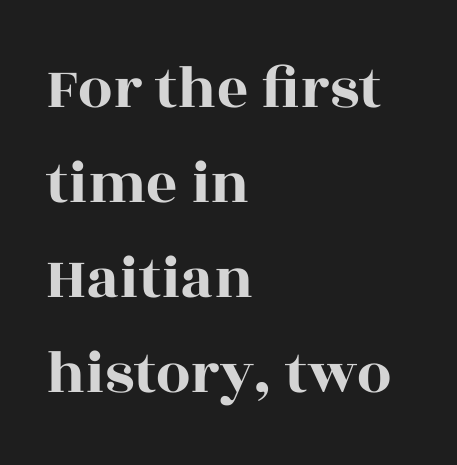
{"serif": "yes", "italic": "no", "width": "wide", "x_height": "large", "monospaced": "no", "underline": "no", "align": "left", "line_spacing": "normal", "line_spacing_ratio": 1.56, "letter_spacing": "normal", "letter_spacing_em": 0.0, "glyph_px": 61}
